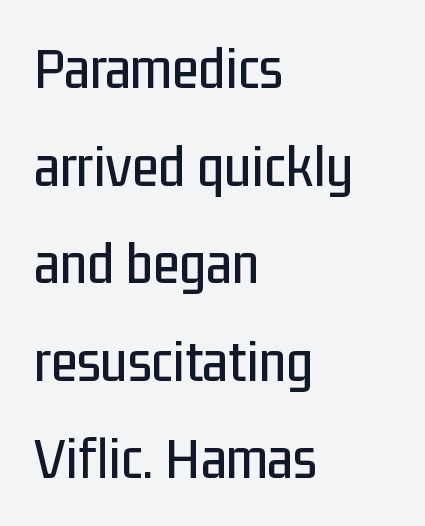
Q: Is the text italic (slanted)? A: No, it is upright.
Q: Is the typeface a serif or a sans-serif typeface? A: Sans-serif.
Q: Is the text underlined? A: No.
Q: How is the paragraph aligned? A: Left-aligned.
Q: Is the spacing between letters normal or unusually wide? A: Normal.
Q: Is the spacing between lines tight, normal or loose? A: Normal.
Q: Width (condensed, normal, or wide)? A: Condensed.
Q: Stroke contrast? A: Low.
Q: x-height? A: Medium.
Q: Monospaced? A: No.
